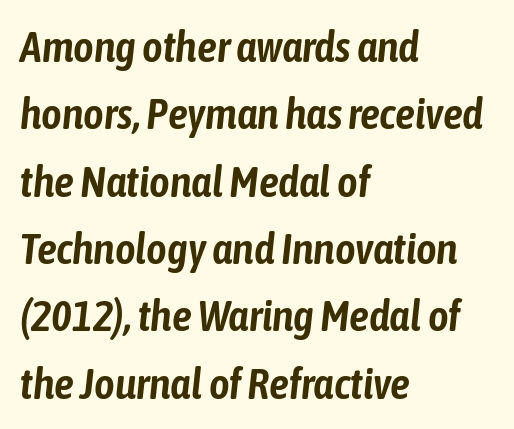
{"italic": "yes", "lean": "right", "slant_degrees": 6, "width": "condensed", "stroke_contrast": "low", "x_height": "medium", "monospaced": "no", "underline": "no", "align": "left", "line_spacing": "normal", "line_spacing_ratio": 1.53, "letter_spacing": "normal", "letter_spacing_em": 0.0, "glyph_px": 44}
